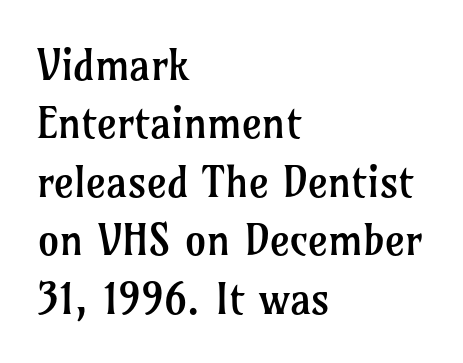
No extra ink here — the face is not bold. The passage shown has conventional tracking throughout. Each row of text sits above clean, open space. These lines stack with their left ends in a neat column. Summary of vertical rhythm: regular, with standard interline spacing.
